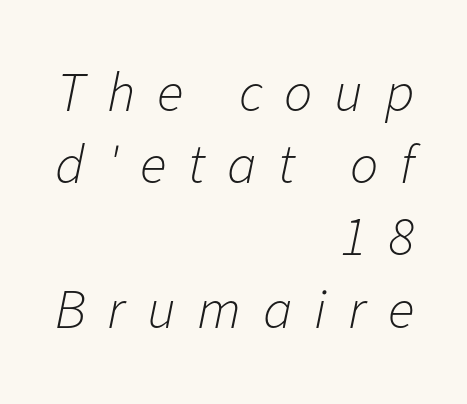
{"italic": "yes", "lean": "right", "slant_degrees": 11, "bold": "no", "weight": "light", "width": "normal", "stroke_contrast": "low", "x_height": "medium", "monospaced": "no", "underline": "no", "align": "right", "line_spacing": "normal", "line_spacing_ratio": 1.29, "letter_spacing": "wide", "letter_spacing_em": 0.39, "glyph_px": 56}
